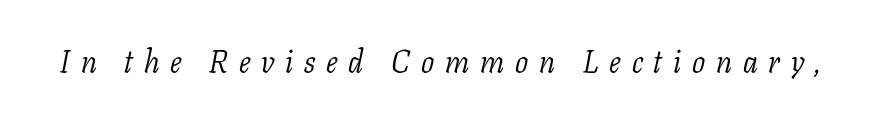
The image shows 31 px light serif type, italic (leaning right); set unusually wide letter spacing (+0.35 em), not underlined; low stroke contrast and a medium x-height.
